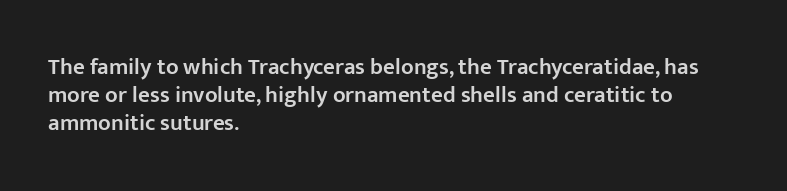
{"italic": "no", "bold": "semi", "underline": "no", "align": "left", "line_spacing_ratio": 1.21, "letter_spacing": "normal", "letter_spacing_em": 0.0, "glyph_px": 23}
